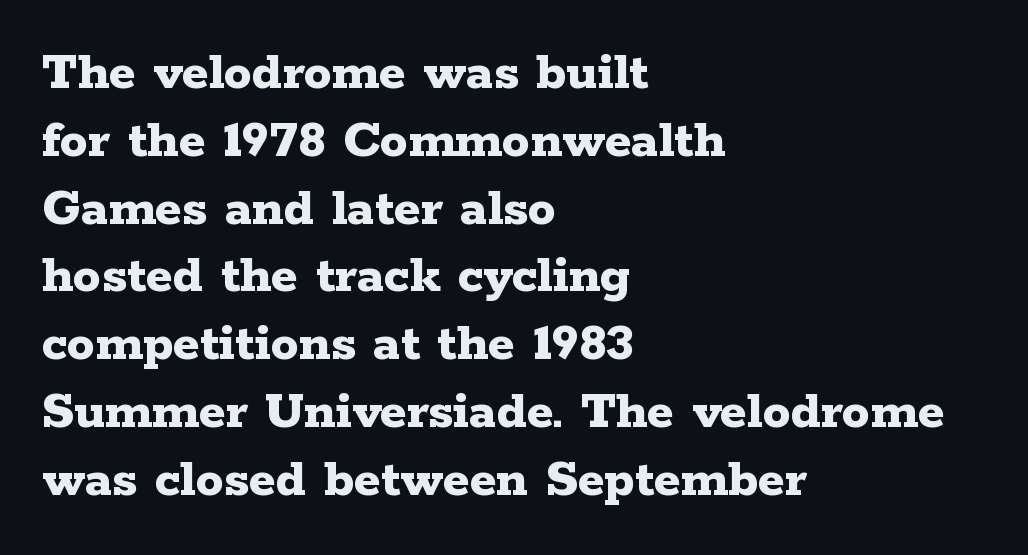
{"serif": "yes", "italic": "no", "bold": "yes", "weight": "bold", "width": "wide", "stroke_contrast": "low", "x_height": "medium", "monospaced": "no", "underline": "no", "align": "left", "line_spacing_ratio": 1.21, "letter_spacing": "normal", "letter_spacing_em": 0.0, "glyph_px": 56}
